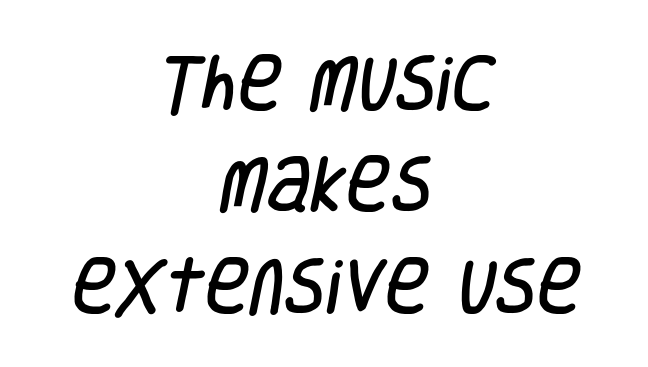
{"serif": "no", "width": "condensed", "stroke_contrast": "low", "x_height": "large", "monospaced": "no", "underline": "no", "align": "center", "line_spacing": "normal", "line_spacing_ratio": 1.66, "letter_spacing": "normal", "letter_spacing_em": 0.0, "glyph_px": 61}
